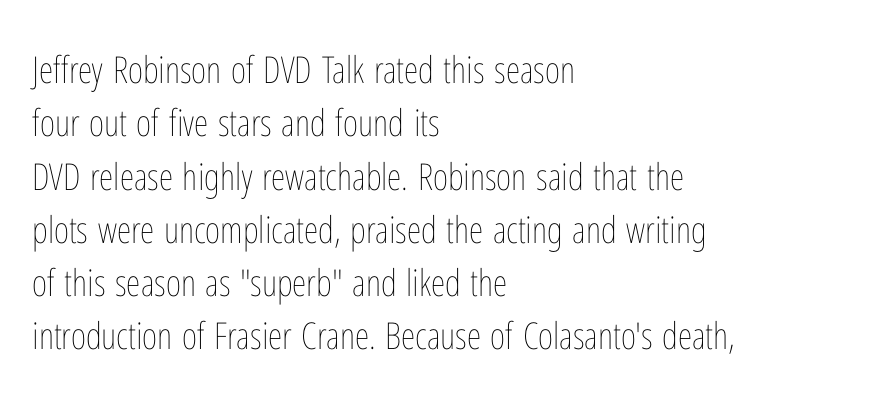
Q: Is the text bold? A: No.
Q: Is the text italic (slanted)? A: No, it is upright.
Q: Is the text underlined? A: No.
Q: How is the paragraph aligned? A: Left-aligned.
Q: Is the spacing between letters normal or unusually wide? A: Normal.
Q: Is the spacing between lines tight, normal or loose? A: Normal.
Q: Width (condensed, normal, or wide)? A: Condensed.
Q: Stroke contrast? A: Low.
Q: x-height? A: Medium.
Q: Monospaced? A: No.
